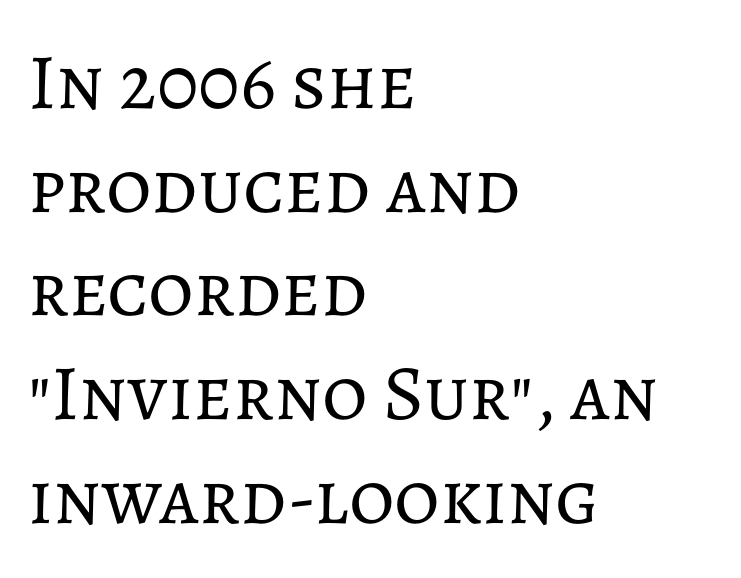
Q: Is the text bold? A: No.
Q: Is the text italic (slanted)? A: No, it is upright.
Q: Is the text underlined? A: No.
Q: How is the paragraph aligned? A: Left-aligned.
Q: Is the spacing between letters normal or unusually wide? A: Normal.
Q: Is the spacing between lines tight, normal or loose? A: Normal.
Q: Width (condensed, normal, or wide)? A: Normal.
Q: Stroke contrast? A: Low.
Q: x-height? A: Medium.
Q: Monospaced? A: No.
